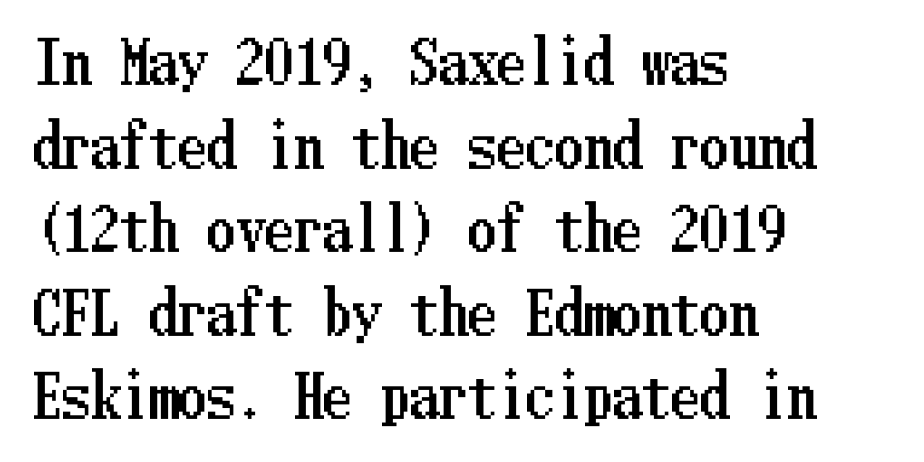
Tracking here is standard; glyphs follow each other at the usual distance. The space between consecutive lines is moderate. The font's upright variant was chosen for this text. The foot of each line stays bare and open. The passage is arranged the way most books set body copy — flush left.
